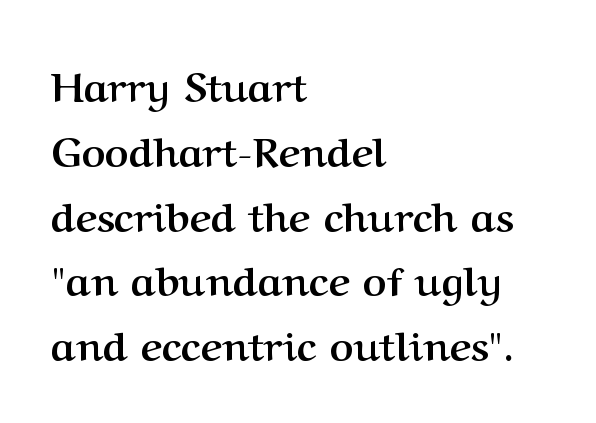
Q: Is the text bold? A: Yes.
Q: Is the text italic (slanted)? A: No, it is upright.
Q: Is the typeface a serif or a sans-serif typeface? A: Serif.
Q: Is the text underlined? A: No.
Q: How is the paragraph aligned? A: Left-aligned.
Q: Is the spacing between letters normal or unusually wide? A: Normal.
Q: Is the spacing between lines tight, normal or loose? A: Normal.
Q: Width (condensed, normal, or wide)? A: Normal.
Q: Stroke contrast? A: Medium.
Q: x-height? A: Medium.
Q: Monospaced? A: No.
